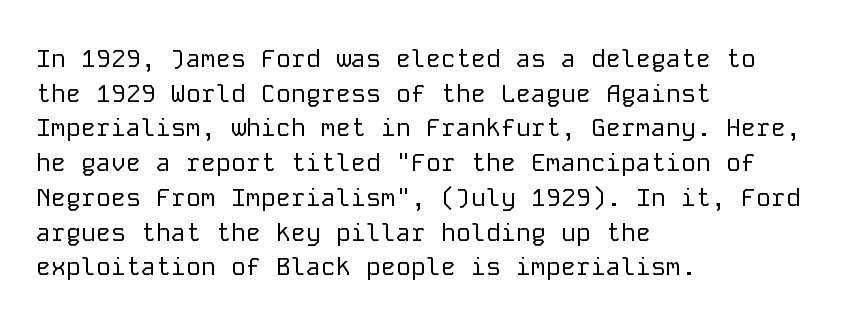
{"italic": "no", "bold": "no", "underline": "no", "align": "left", "line_spacing": "normal", "line_spacing_ratio": 1.39, "letter_spacing": "normal", "letter_spacing_em": 0.0, "glyph_px": 25}
